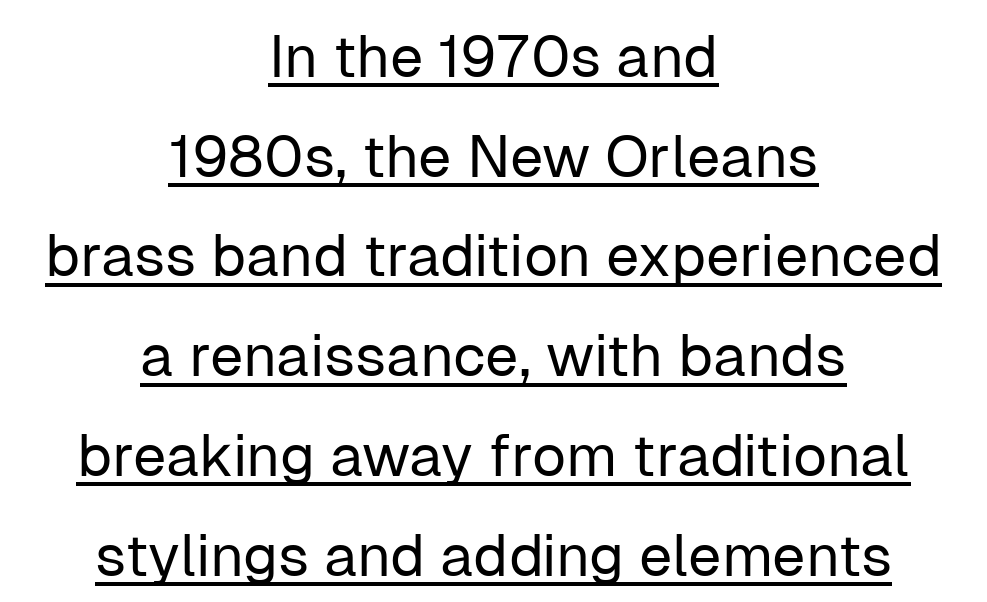
This sample has the flowing, uneven cadence of proportional lettering. The horizontal fit of the characters is conventional and even. What decoration does the sample have? An underline. This rendering uses center alignment, leaving both contours irregular but symmetric. Are there feet on the stems? There aren't — it's a sans.
